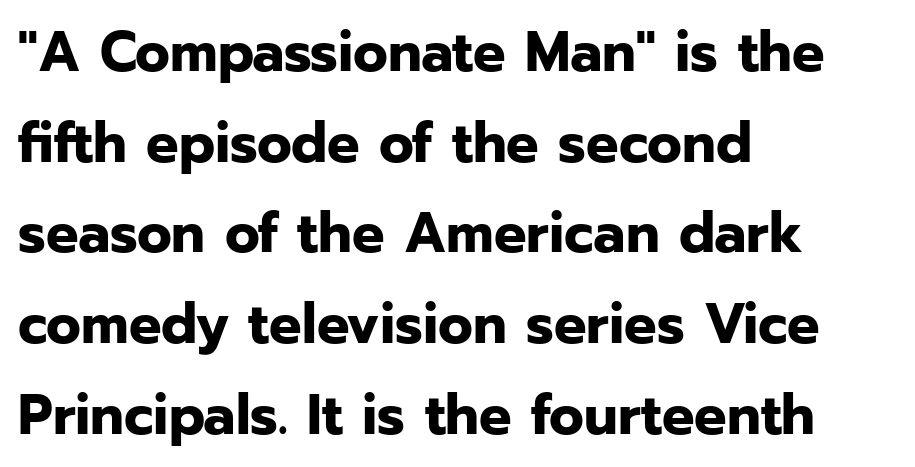
The image shows 57 px bold sans-serif type, upright; set left-aligned, normal line spacing (1.59x), normal letter spacing, not underlined; low stroke contrast and a medium x-height.
